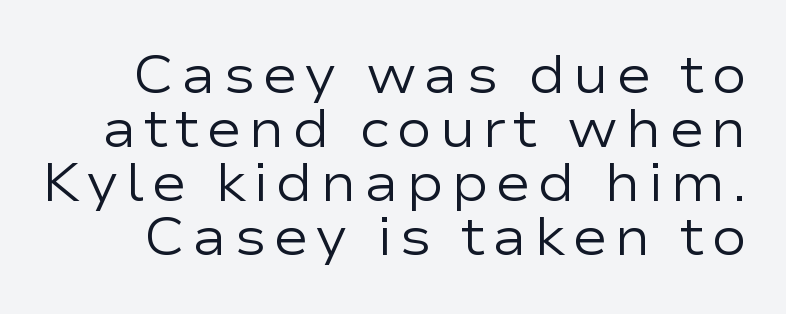
The specimen omits any rule beneath the text block's lines. Classification — sans serif. Does the lettering tilt? It doesn't — this is upright. This sample has the flowing, uneven cadence of proportional lettering.
